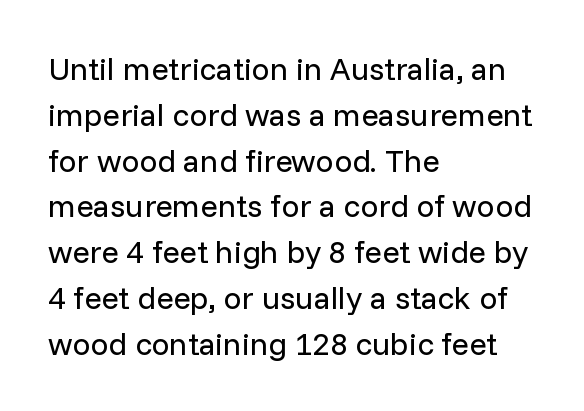
Nothing sits at the stroke ends, so this counts as sans-serif. These lines were composed using upright roman letters. This sample keeps an unexceptional amount of space between lines. The horizontal fit of the characters is conventional and even. Is this a fixed-width face? No — the glyphs have proportional, varying widths.
